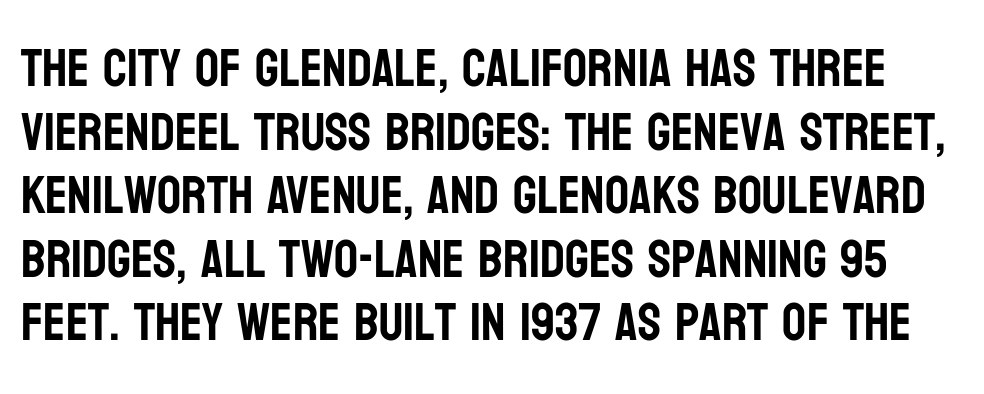
This is the regular roman posture of the typeface. Between one letter and the next there's only the usual sliver of space. Is this a fixed-width face? No — the glyphs have proportional, varying widths. Words float on clear page, feet unadorned.
